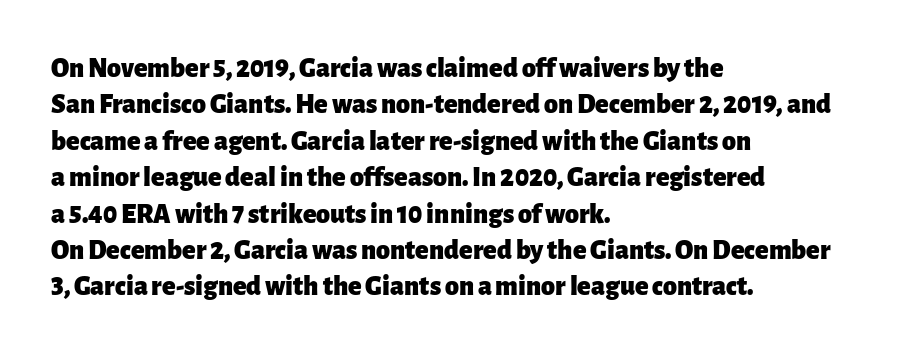
{"serif": "no", "italic": "no", "bold": "yes", "weight": "heavy", "width": "normal", "stroke_contrast": "low", "x_height": "medium", "monospaced": "no", "underline": "no", "align": "left", "line_spacing": "normal", "line_spacing_ratio": 1.3, "letter_spacing": "normal", "letter_spacing_em": 0.0, "glyph_px": 28}
